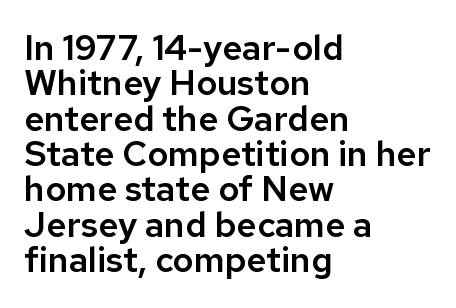
Underline: absent. Do the characters align in a grid? No, the font is proportional. Compared with typical paragraphs, the rows here are closer together. The type family on display is of the sans-serif kind.
